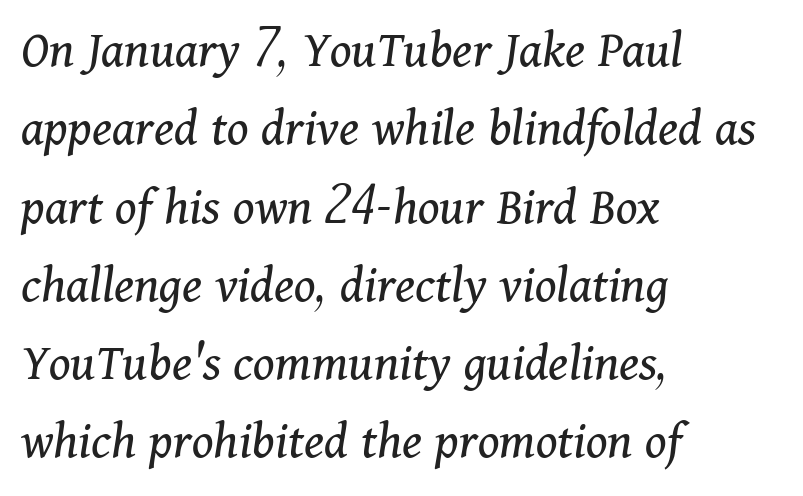
{"serif": "yes", "italic": "yes", "lean": "right", "slant_degrees": 11, "bold": "no", "weight": "regular", "width": "normal", "stroke_contrast": "medium", "x_height": "medium", "monospaced": "no", "underline": "no", "align": "left", "line_spacing": "normal", "line_spacing_ratio": 1.45, "letter_spacing": "normal", "letter_spacing_em": 0.0, "glyph_px": 54}
